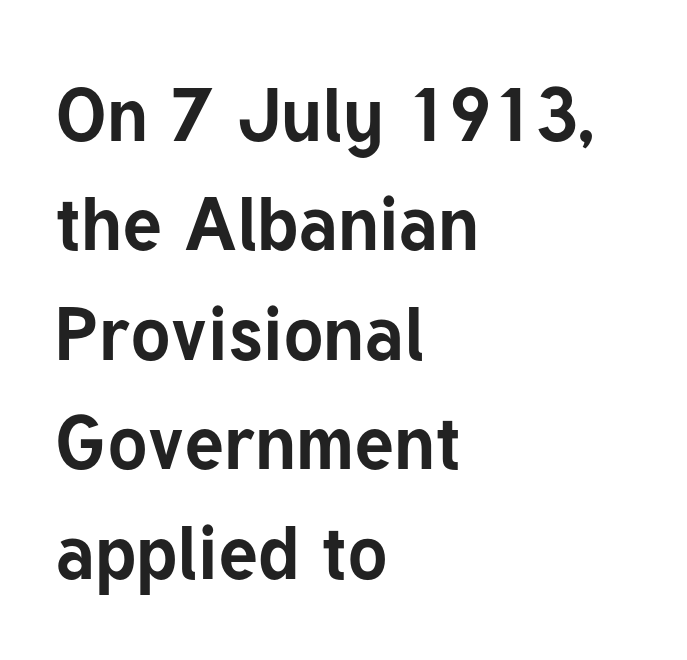
The image shows 75 px bold sans-serif type, upright; set left-aligned, normal line spacing (1.46x), normal letter spacing, not underlined; low stroke contrast and a medium x-height.
